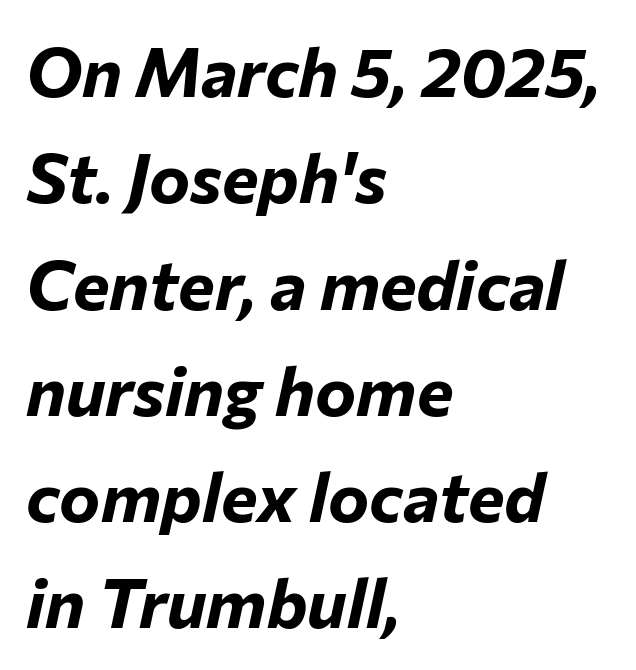
Q: Is the text bold? A: Yes.
Q: Is the text italic (slanted)? A: Yes, it leans right by about 12 degrees.
Q: Is the text underlined? A: No.
Q: How is the paragraph aligned? A: Left-aligned.
Q: Is the spacing between letters normal or unusually wide? A: Normal.
Q: Is the spacing between lines tight, normal or loose? A: Normal.
Q: Width (condensed, normal, or wide)? A: Normal.
Q: Stroke contrast? A: Low.
Q: x-height? A: Medium.
Q: Monospaced? A: No.
